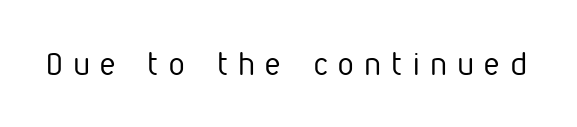
The image shows 31 px regular-weight, condensed sans-serif type, upright; set unusually wide letter spacing (+0.37 em), not underlined; low stroke contrast and a medium x-height.
